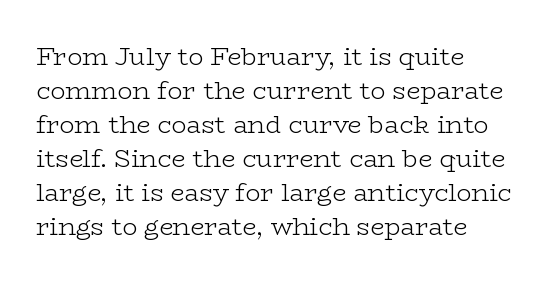
Q: Is the text bold? A: No.
Q: Is the text italic (slanted)? A: No, it is upright.
Q: Is the text underlined? A: No.
Q: How is the paragraph aligned? A: Left-aligned.
Q: Is the spacing between letters normal or unusually wide? A: Normal.
Q: Is the spacing between lines tight, normal or loose? A: Normal.
